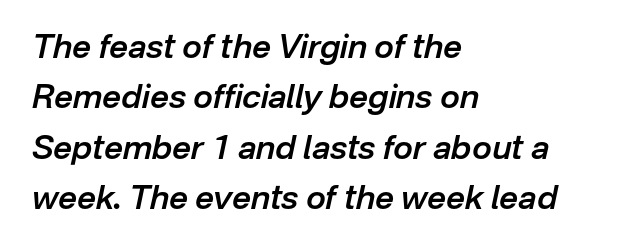
Q: Is the text bold? A: Semi-bold.
Q: Is the text italic (slanted)? A: Yes, it leans right by about 12 degrees.
Q: Is the text underlined? A: No.
Q: How is the paragraph aligned? A: Left-aligned.
Q: Is the spacing between letters normal or unusually wide? A: Normal.
Q: Is the spacing between lines tight, normal or loose? A: Normal.
Q: Width (condensed, normal, or wide)? A: Normal.
Q: Stroke contrast? A: Low.
Q: x-height? A: Medium.
Q: Monospaced? A: No.
